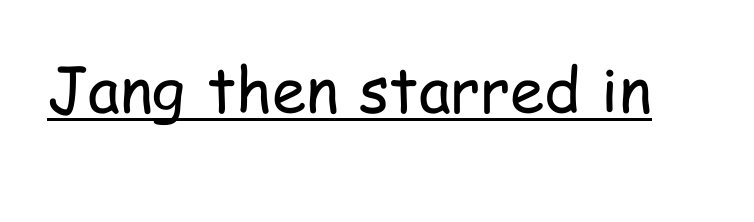
The image shows 62 px regular-weight, condensed sans-serif type, upright; set normal letter spacing, underlined; low stroke contrast and a medium x-height.
